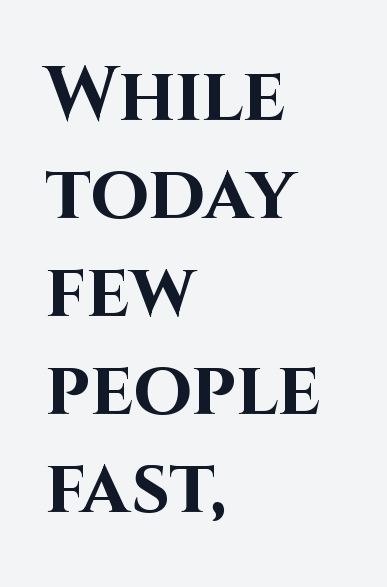
The image shows 76 px bold sans-serif type, upright; set left-aligned, normal line spacing (1.29x), normal letter spacing, not underlined; high stroke contrast and a large x-height.
